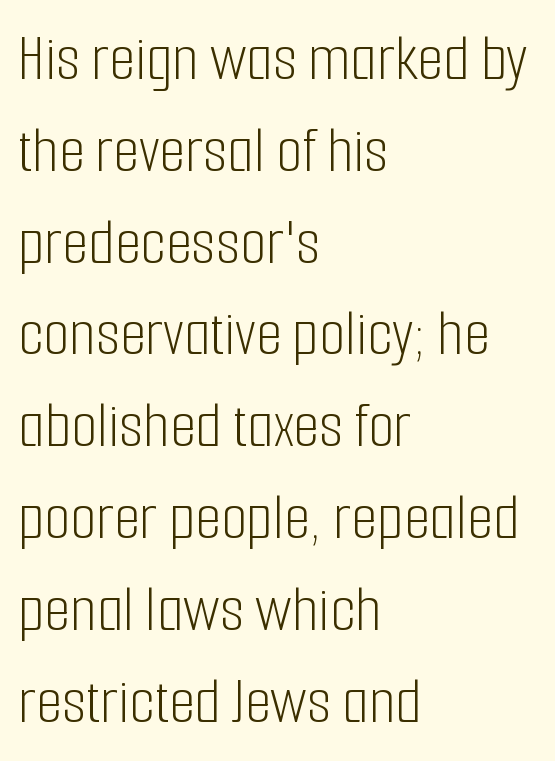
Q: Is the text bold? A: No.
Q: Is the text italic (slanted)? A: No, it is upright.
Q: Is the typeface a serif or a sans-serif typeface? A: Sans-serif.
Q: Is the text underlined? A: No.
Q: How is the paragraph aligned? A: Left-aligned.
Q: Is the spacing between letters normal or unusually wide? A: Normal.
Q: Is the spacing between lines tight, normal or loose? A: Normal.
Q: Width (condensed, normal, or wide)? A: Condensed.
Q: Stroke contrast? A: Low.
Q: x-height? A: Medium.
Q: Monospaced? A: No.
